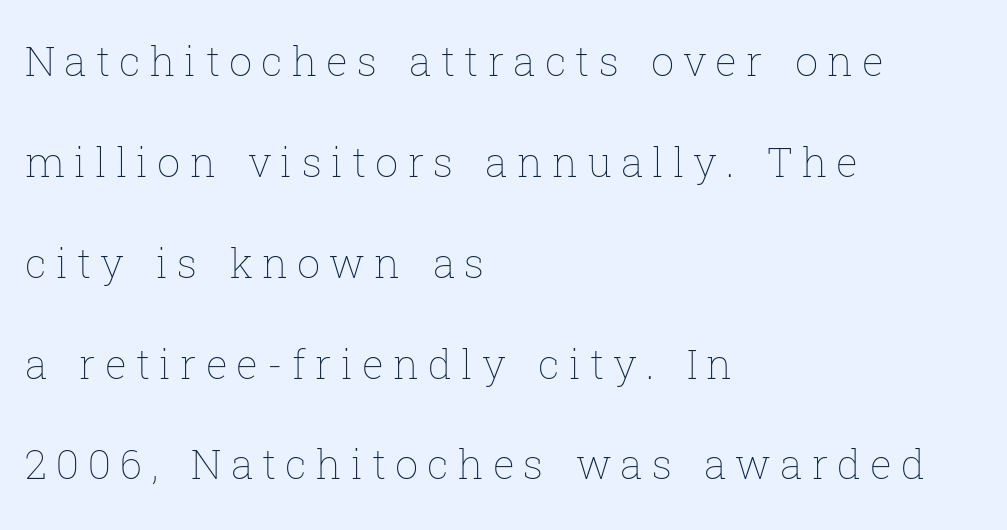
Q: Is the text bold? A: No.
Q: Is the text italic (slanted)? A: No, it is upright.
Q: Is the text underlined? A: No.
Q: How is the paragraph aligned? A: Left-aligned.
Q: Is the spacing between letters normal or unusually wide? A: Unusually wide.
Q: Is the spacing between lines tight, normal or loose? A: Loose.
Q: Width (condensed, normal, or wide)? A: Normal.
Q: Stroke contrast? A: Low.
Q: x-height? A: Medium.
Q: Monospaced? A: No.
